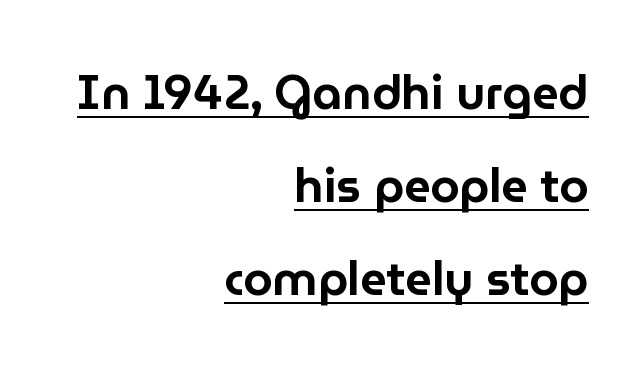
{"serif": "no", "italic": "no", "width": "normal", "stroke_contrast": "low", "x_height": "medium", "monospaced": "no", "underline": "yes", "align": "right", "line_spacing": "loose", "line_spacing_ratio": 1.98, "letter_spacing": "normal", "letter_spacing_em": 0.0, "glyph_px": 47}
